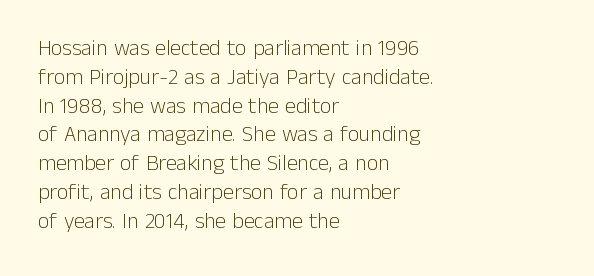
{"italic": "no", "bold": "no", "underline": "no", "align": "left", "line_spacing": "normal", "line_spacing_ratio": 1.31, "letter_spacing": "normal", "letter_spacing_em": 0.0, "glyph_px": 22}
